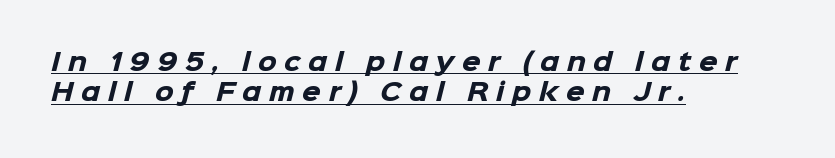
{"bold": "yes", "underline": "yes", "align": "left", "line_spacing": "normal", "line_spacing_ratio": 1.27, "letter_spacing": "wide", "letter_spacing_em": 0.32, "glyph_px": 24}
